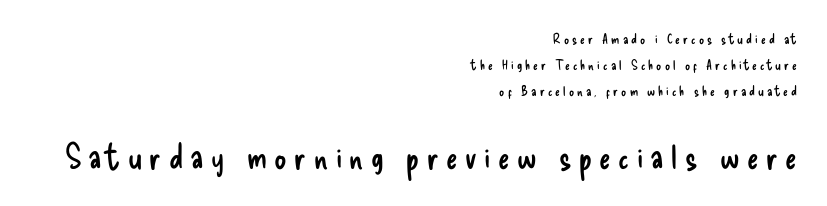
Caption: upper text group reduced, lower text group enlarged. No chunkiness to these letters — they're not bold. Check where the strokes stop: nothing finishes them off — pure sans. How are the letters spaced? Widely, with obvious added tracking.
